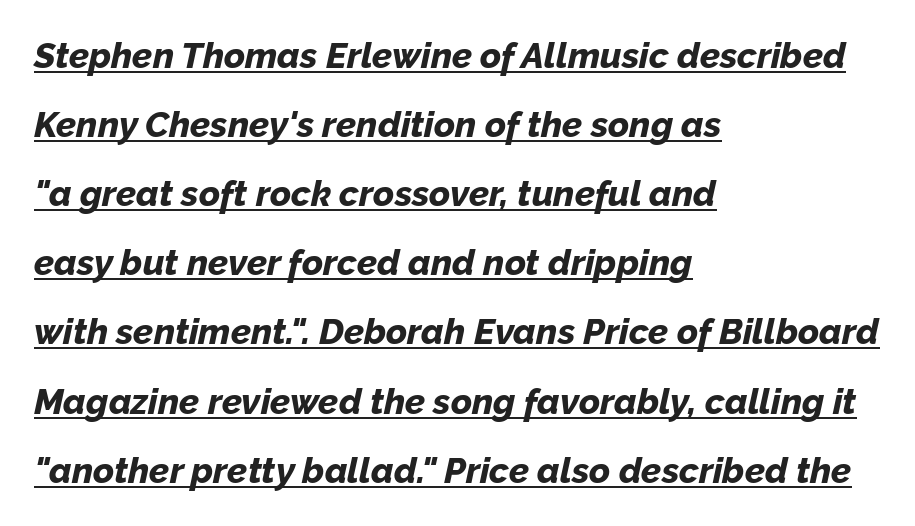
{"italic": "yes", "lean": "right", "slant_degrees": 12, "bold": "yes", "weight": "bold", "width": "normal", "stroke_contrast": "low", "x_height": "medium", "monospaced": "no", "underline": "yes", "align": "left", "line_spacing": "loose", "line_spacing_ratio": 1.92, "letter_spacing": "normal", "letter_spacing_em": 0.0, "glyph_px": 36}
